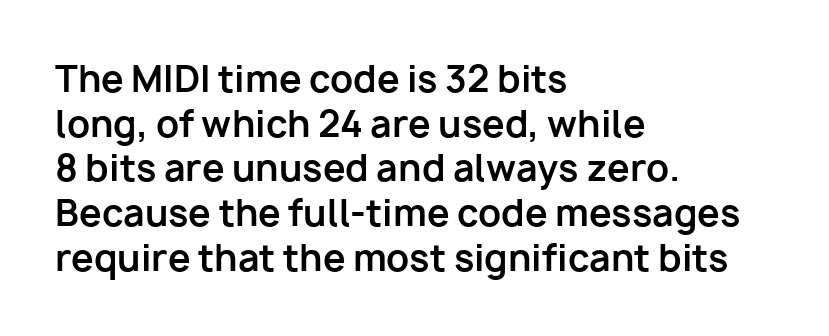
This sample uses plain, unmodified letter spacing. Horizontal alignment here is leftward, the default for most running prose. Varying glyph widths throughout — classic text-font behaviour. The gap between lines stays unmarked. Tall strokes in this sample are plumb rather than angled.
